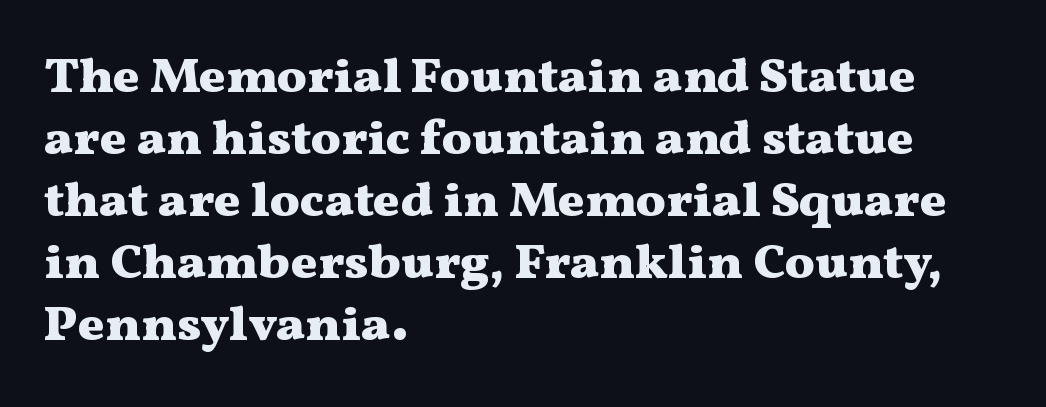
Do the characters align in a grid? No, the font is proportional. The designer went with a serif here, giving each stem small feet. Lines of text with bare space underneath. This rendering leaves character spacing at its baseline value. Is the block centered? No — it sits flush against the left margin.
